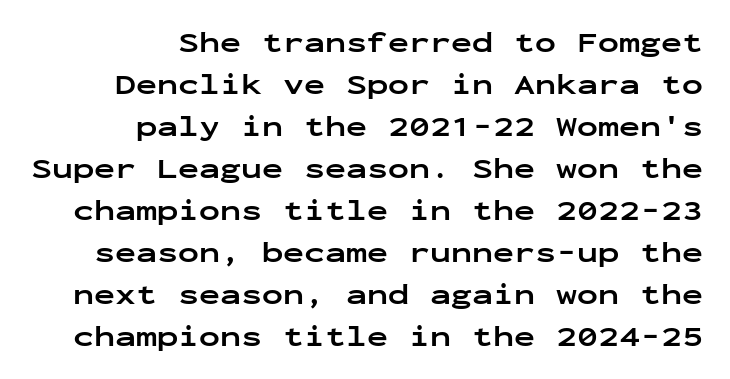
I'd call this a sans setting — the letters go barefoot. This sample is right-justified, so line beginnings fall wherever the words allow. Each letter, wide or thin by design, is forced into the same width here. Posture: vertical. Honestly, the row spacing looks completely unremarkable. The passage shown is not underscored anywhere.
